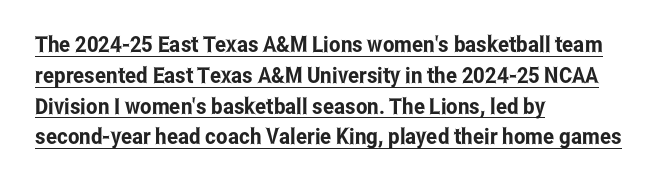
The image shows 22 px text type, upright; set left-aligned, normal line spacing (1.4x), normal letter spacing, underlined.
